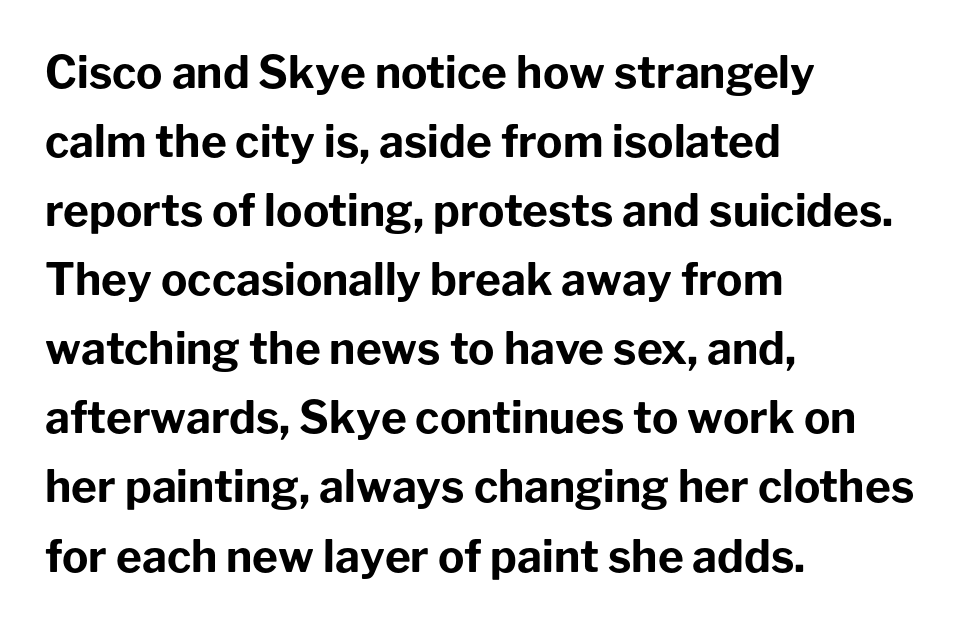
The image shows 44 px bold sans-serif type, upright; set left-aligned, normal line spacing (1.57x), normal letter spacing, not underlined; low stroke contrast and a medium x-height.
